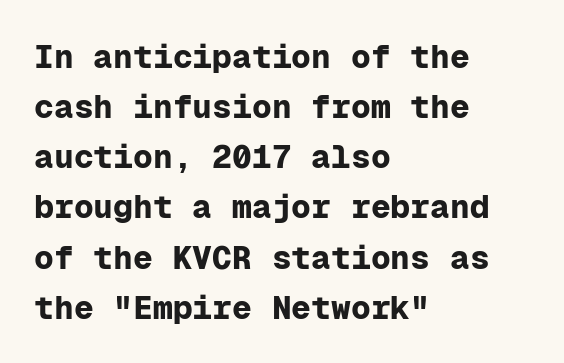
The image shows 33 px bold sans-serif type, upright, monospaced; set left-aligned, normal line spacing (1.52x), normal letter spacing, not underlined; low stroke contrast and a medium x-height.
